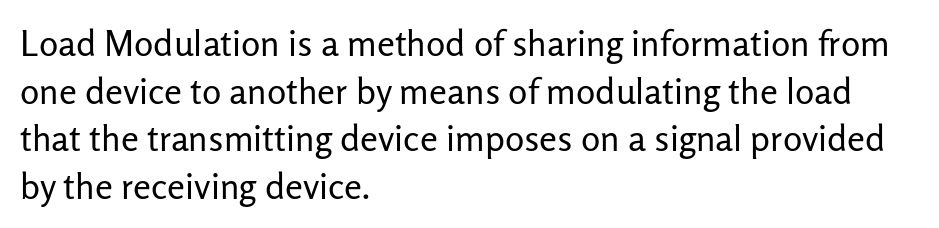
{"serif": "no", "italic": "no", "bold": "no", "weight": "regular", "width": "normal", "stroke_contrast": "low", "x_height": "medium", "monospaced": "no", "underline": "no", "align": "left", "line_spacing": "normal", "line_spacing_ratio": 1.32, "letter_spacing": "normal", "letter_spacing_em": 0.0, "glyph_px": 36}
